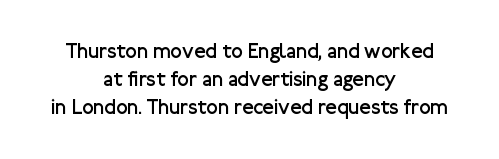
Honestly, there is no underline to notice here at all. Italic? Not at all — the glyphs are vertical. The face looks like a standard text weight, possibly lighter. In CSS terms this would be text-align: center. Honestly, the letter spacing is just normal — you wouldn't notice it. Leading matches the norm, producing a regular column.
